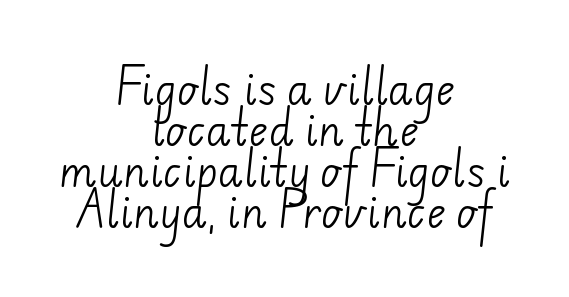
{"serif": "no", "bold": "no", "weight": "light", "width": "normal", "stroke_contrast": "low", "x_height": "small", "monospaced": "no", "underline": "no", "align": "center", "line_spacing": "tight", "line_spacing_ratio": 1.0, "letter_spacing": "normal", "letter_spacing_em": 0.0, "glyph_px": 41}
